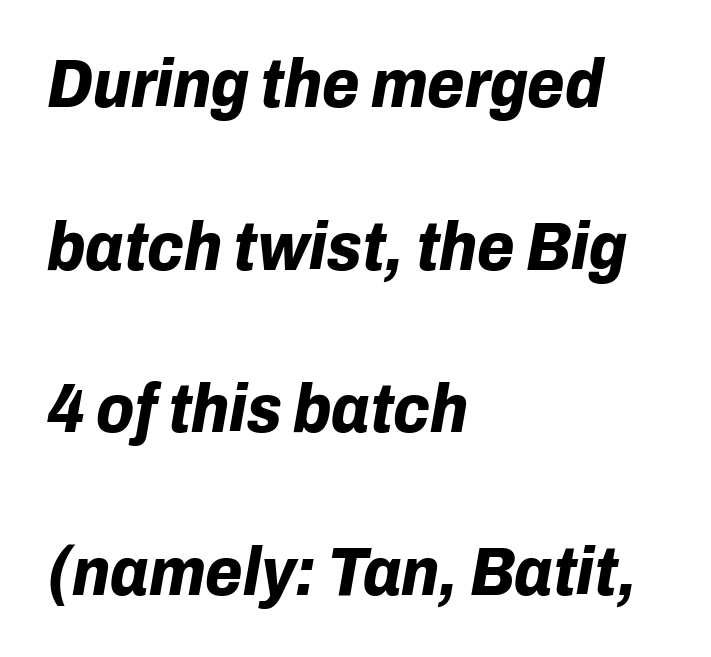
Do the characters align in a grid? No, the font is proportional. What stands out about the letter spacing? Nothing — it is the standard amount. Weight: bold. Leading: increased.
